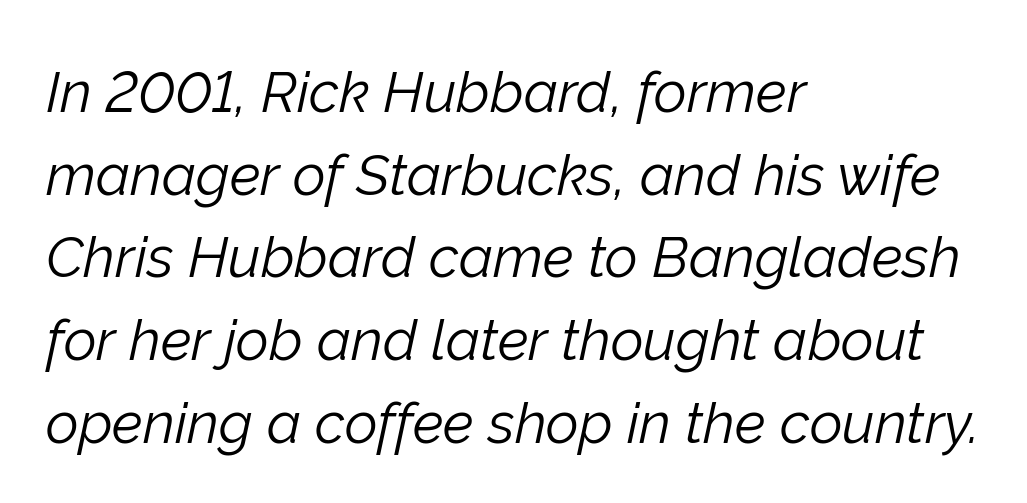
Q: Is the text bold? A: No.
Q: Is the text italic (slanted)? A: Yes, it leans right by about 12 degrees.
Q: Is the text underlined? A: No.
Q: How is the paragraph aligned? A: Left-aligned.
Q: Is the spacing between letters normal or unusually wide? A: Normal.
Q: Is the spacing between lines tight, normal or loose? A: Normal.
Q: Width (condensed, normal, or wide)? A: Normal.
Q: Stroke contrast? A: Low.
Q: x-height? A: Medium.
Q: Monospaced? A: No.
